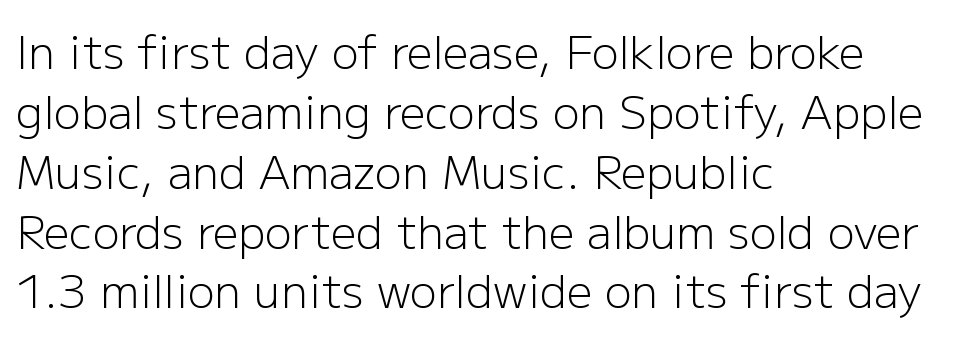
{"serif": "no", "italic": "no", "bold": "no", "weight": "light", "width": "normal", "stroke_contrast": "low", "x_height": "medium", "monospaced": "no", "underline": "no", "align": "left", "line_spacing": "normal", "line_spacing_ratio": 1.33, "letter_spacing": "normal", "letter_spacing_em": 0.0, "glyph_px": 45}
